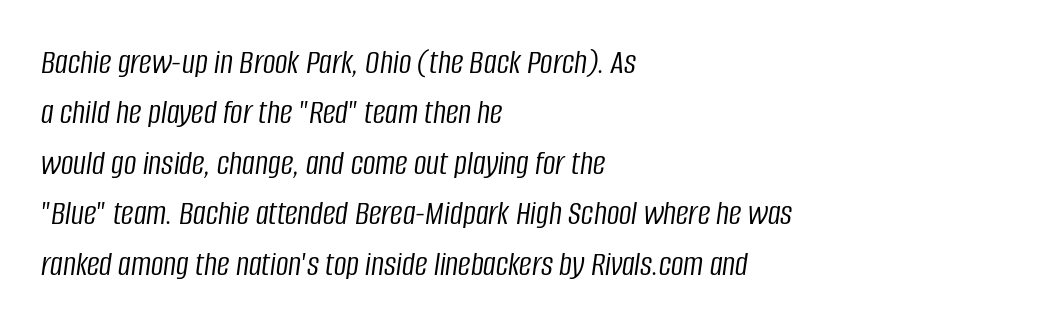
The image shows 35 px light, condensed type, italic (leaning right); set left-aligned, normal line spacing (1.44x), normal letter spacing, not underlined; low stroke contrast and a large x-height.
